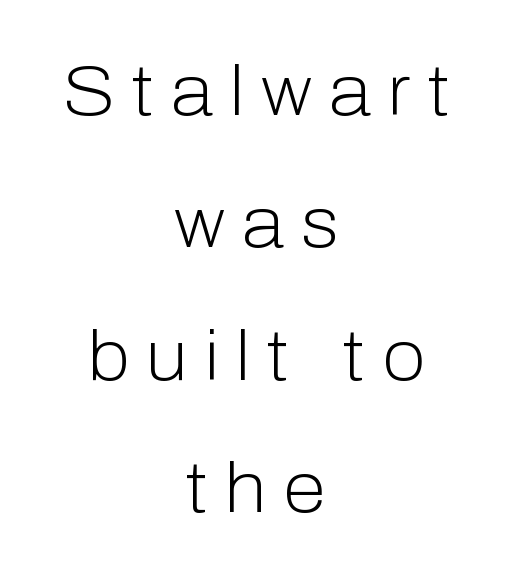
{"serif": "no", "italic": "no", "bold": "no", "weight": "light", "width": "normal", "stroke_contrast": "low", "x_height": "medium", "monospaced": "no", "underline": "no", "align": "center", "line_spacing_ratio": 1.89, "letter_spacing": "wide", "letter_spacing_em": 0.24, "glyph_px": 70}
